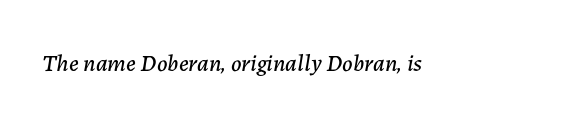
There's an unmistakable incline to the writing here. These lines keep a tight, regular rhythm from letter to letter. Any mark beneath the type? The region is blank.
